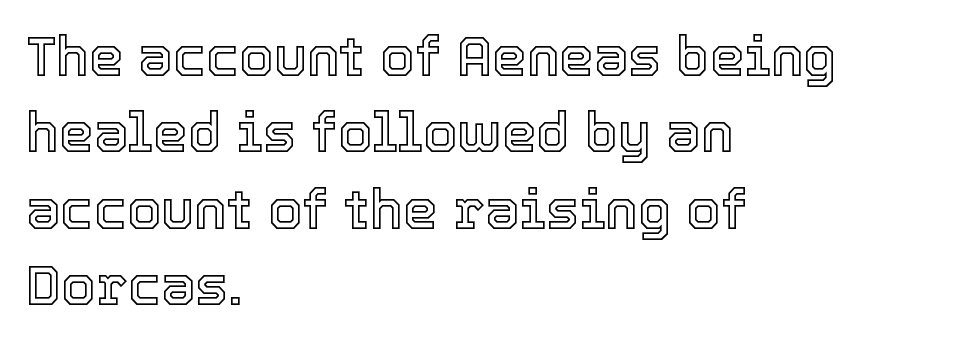
The image shows 55 px text type, upright; set left-aligned, normal line spacing (1.39x), normal letter spacing, not underlined; a medium x-height.
